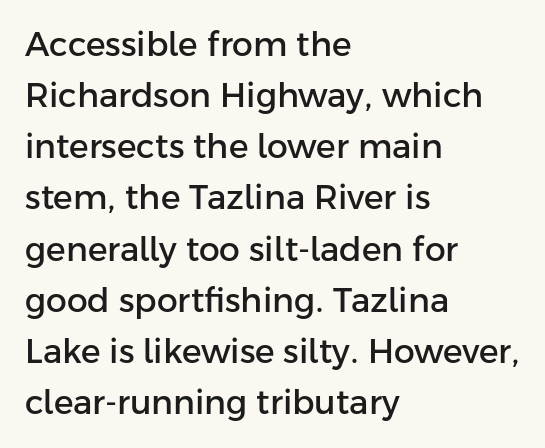
Q: Is the text italic (slanted)? A: No, it is upright.
Q: Is the typeface a serif or a sans-serif typeface? A: Sans-serif.
Q: Is the text underlined? A: No.
Q: How is the paragraph aligned? A: Left-aligned.
Q: Is the spacing between letters normal or unusually wide? A: Normal.
Q: Is the spacing between lines tight, normal or loose? A: Normal.
Q: Width (condensed, normal, or wide)? A: Normal.
Q: Stroke contrast? A: Low.
Q: x-height? A: Medium.
Q: Monospaced? A: No.
